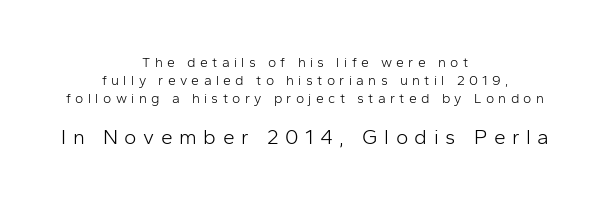
Q: Is the text bold? A: No.
Q: Is the text italic (slanted)? A: No, it is upright.
Q: Is the text underlined? A: No.
Q: How is the paragraph aligned? A: Centered.
Q: Is the spacing between letters normal or unusually wide? A: Unusually wide.
Q: Is the spacing between lines tight, normal or loose? A: Normal.
Q: Which block of text is set in a larger size, the first (top) or the second (bottom)? A: The second (bottom) one.
